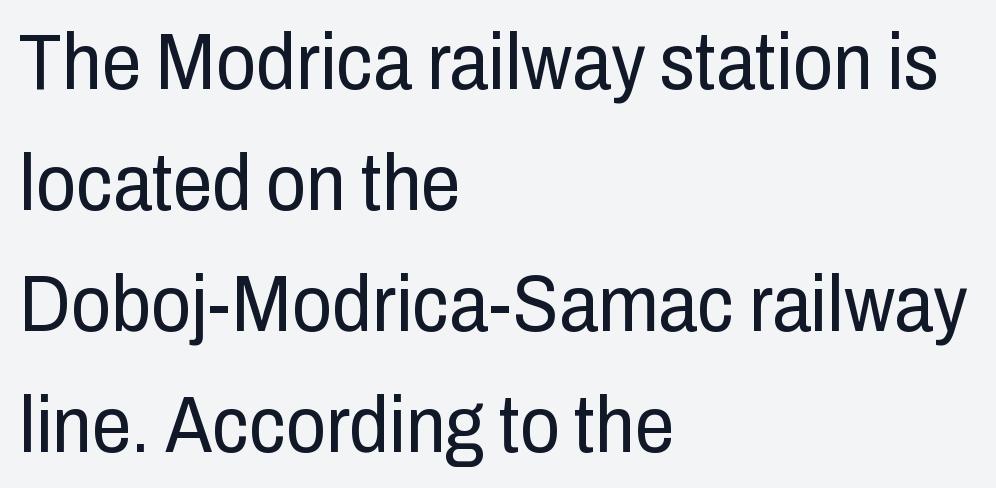
The image shows 79 px regular-weight, condensed sans-serif type, upright; set left-aligned, normal line spacing (1.53x), normal letter spacing, not underlined; low stroke contrast and a medium x-height.
